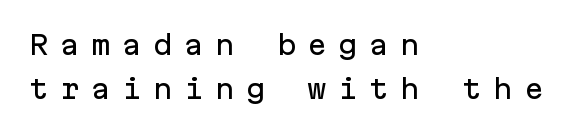
The image shows 26 px text type, upright; set left-aligned, normal line spacing (1.68x), unusually wide letter spacing (+0.44 em), not underlined.
